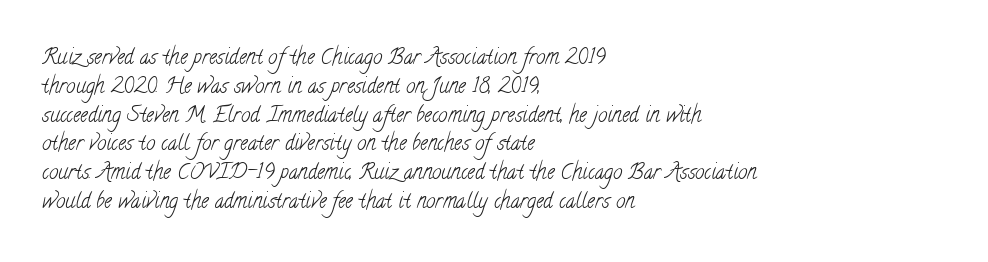
Q: Is the text bold? A: No.
Q: Is the text underlined? A: No.
Q: How is the paragraph aligned? A: Left-aligned.
Q: Is the spacing between letters normal or unusually wide? A: Normal.
Q: Is the spacing between lines tight, normal or loose? A: Normal.
